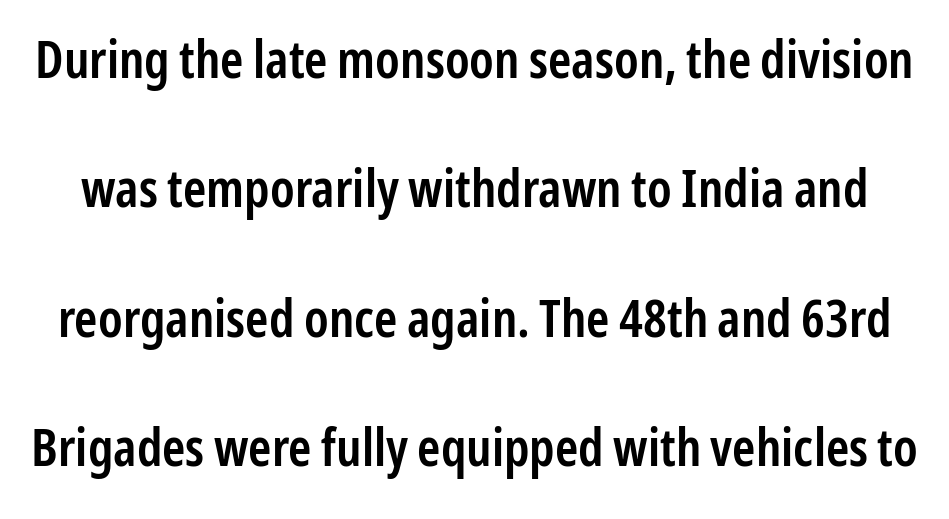
{"serif": "no", "italic": "no", "bold": "semi", "weight": "semibold", "width": "condensed", "stroke_contrast": "low", "x_height": "medium", "monospaced": "no", "underline": "no", "line_spacing": "loose", "line_spacing_ratio": 2.49, "letter_spacing": "normal", "letter_spacing_em": 0.0, "glyph_px": 52}
